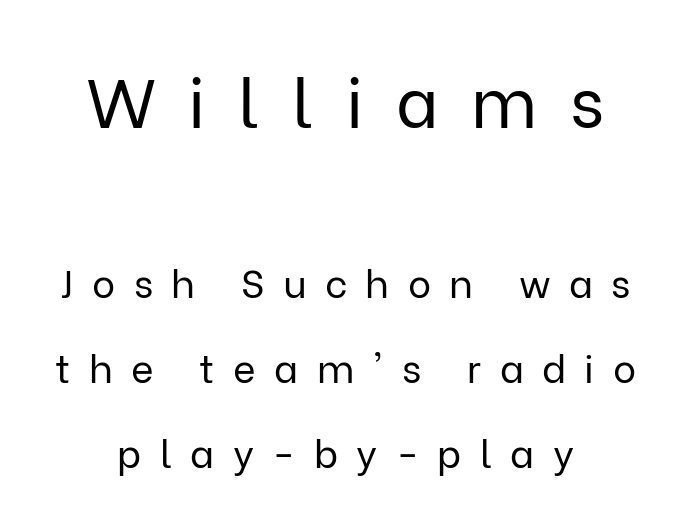
{"serif": "no", "italic": "no", "bold": "no", "weight": "regular", "width": "normal", "stroke_contrast": "low", "x_height": "medium", "monospaced": "no", "underline": "no", "align": "center", "line_spacing": "loose", "line_spacing_ratio": 2.18, "letter_spacing": "wide", "letter_spacing_em": 0.47, "larger_block": "first", "size_ratio": 1.77, "glyph_px": 69}
